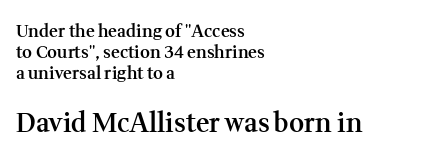
The image shows 26 px text type, upright; set left-aligned, line spacing 1.24x, normal letter spacing, not underlined; the second (bottom) block is 1.53x larger.
